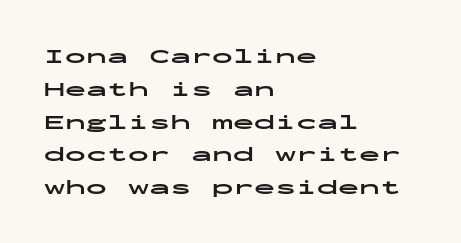
The image shows 21 px bold type, upright; set left-aligned, normal line spacing (1.56x), normal letter spacing, not underlined.
